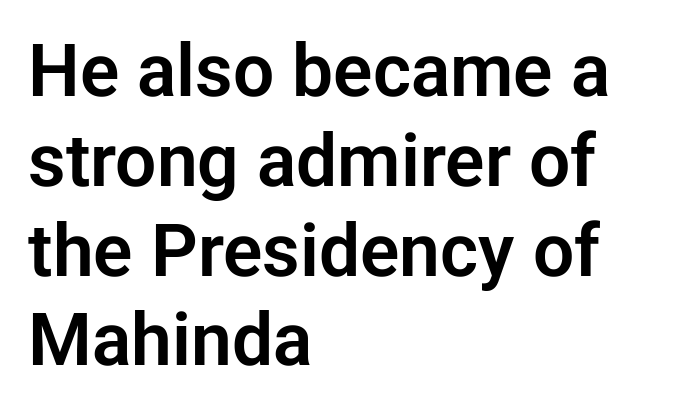
{"serif": "no", "italic": "no", "width": "normal", "stroke_contrast": "low", "x_height": "medium", "monospaced": "no", "underline": "no", "align": "left", "line_spacing_ratio": 1.23, "letter_spacing": "normal", "letter_spacing_em": 0.0, "glyph_px": 73}
